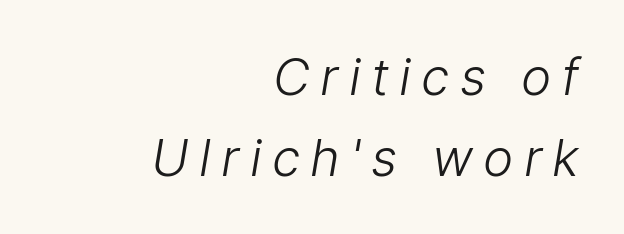
Observe the absence of serifs on each vertical stroke in this sample. Is the stroke heavy? The answer is a plain regular-or-lighter. Letter spacing: wide. The glyphs are unaccompanied by any horizontal stroke below them.
